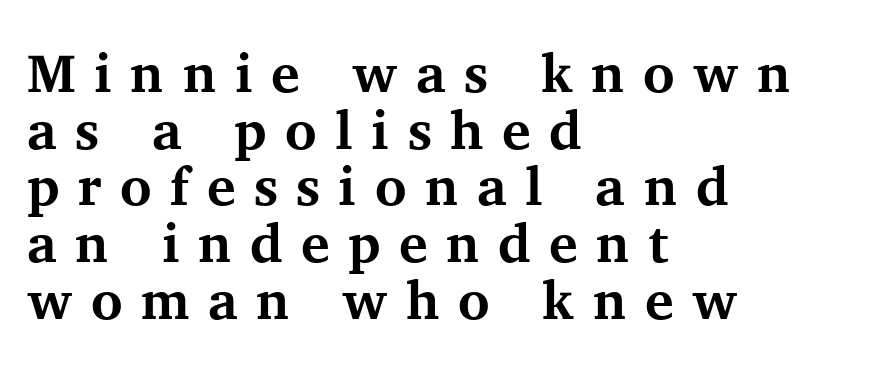
{"serif": "yes", "italic": "no", "bold": "yes", "weight": "bold", "width": "normal", "stroke_contrast": "medium", "x_height": "medium", "monospaced": "no", "underline": "no", "align": "left", "line_spacing": "tight", "line_spacing_ratio": 1.05, "letter_spacing": "wide", "letter_spacing_em": 0.34, "glyph_px": 54}
